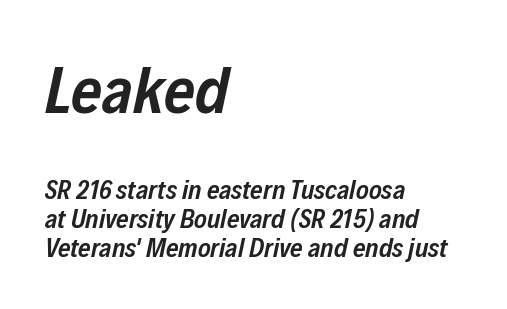
Q: Is the text bold? A: Semi-bold.
Q: Is the text italic (slanted)? A: Yes, it leans right by about 12 degrees.
Q: Is the text underlined? A: No.
Q: How is the paragraph aligned? A: Left-aligned.
Q: Is the spacing between letters normal or unusually wide? A: Normal.
Q: Is the spacing between lines tight, normal or loose? A: Tight.
Q: Which block of text is set in a larger size, the first (top) or the second (bottom)? A: The first (top) one.
Q: Width (condensed, normal, or wide)? A: Condensed.
Q: Stroke contrast? A: Low.
Q: x-height? A: Medium.
Q: Monospaced? A: No.
